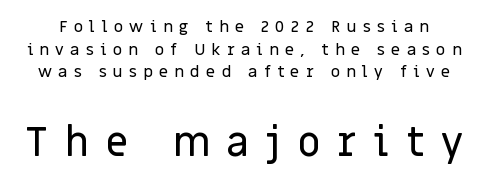
Upright lettering throughout. Tracking value appears strongly positive — letters spread wide. Each letter keeps its own natural width here, so spacing adapts to shape. The rows are spaced the way most documents space them.
